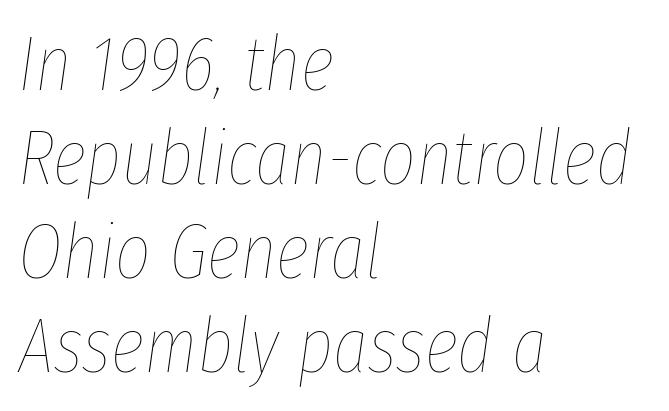
Q: Is the text bold? A: No.
Q: Is the text italic (slanted)? A: Yes, it leans right by about 8 degrees.
Q: Is the text underlined? A: No.
Q: How is the paragraph aligned? A: Left-aligned.
Q: Is the spacing between letters normal or unusually wide? A: Normal.
Q: Width (condensed, normal, or wide)? A: Condensed.
Q: Stroke contrast? A: Low.
Q: x-height? A: Medium.
Q: Monospaced? A: No.
